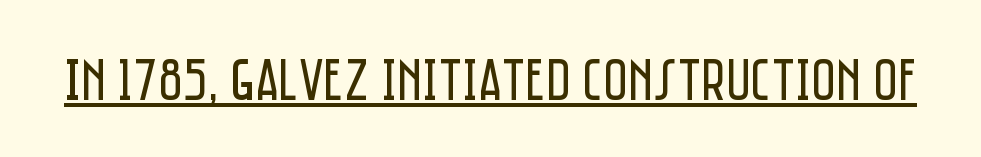
Is this a fixed-width face? No — the glyphs have proportional, varying widths. Observe the absence of serifs on each vertical stroke in this sample. Letters have the restrained weight of plain body copy at most. The lettering is marked with a stroke running underneath it. Here the glyphs are tracked normally, forming tight word shapes. The lettering stays uniformly vertical, giving the passage a roman look.
